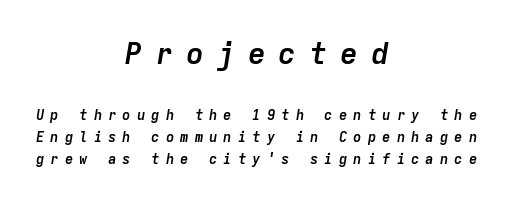
The image shows 30 px semibold type, italic (leaning right), monospaced; set centered, normal line spacing (1.57x), unusually wide letter spacing (+0.43 em), not underlined; the first (top) block is 2.14x larger; low stroke contrast and a medium x-height.
